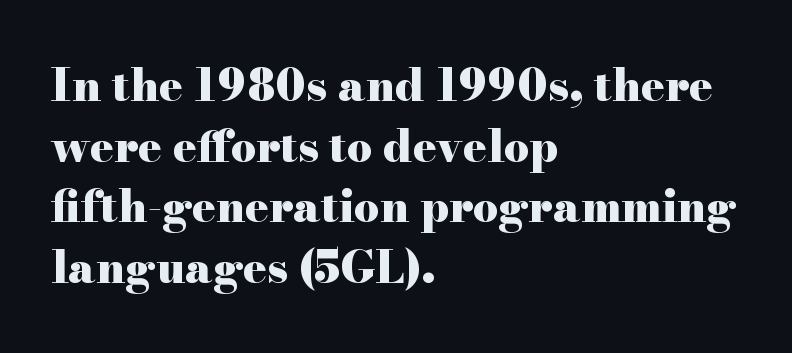
{"serif": "yes", "italic": "no", "bold": "yes", "weight": "heavy", "width": "wide", "stroke_contrast": "high", "x_height": "small", "monospaced": "no", "underline": "no", "align": "left", "line_spacing": "normal", "line_spacing_ratio": 1.38, "letter_spacing": "normal", "letter_spacing_em": 0.0, "glyph_px": 44}
